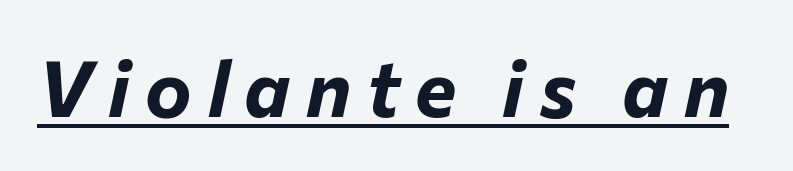
A rule runs beneath these lines of type. Tall strokes in this sample are angled rather than plumb. Typographic density is high because the face is bold. This rendering widens character spacing well past its baseline value.
